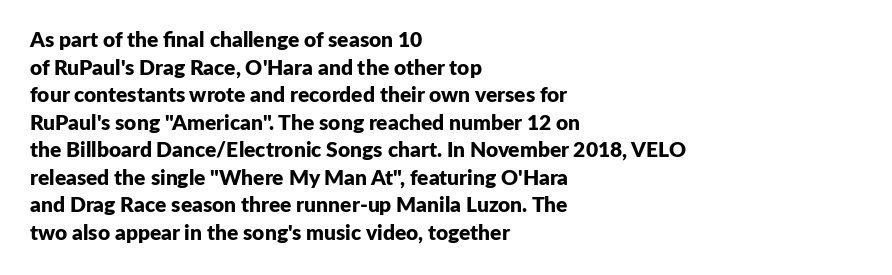
Q: Is the text bold? A: Yes.
Q: Is the text italic (slanted)? A: No, it is upright.
Q: Is the text underlined? A: No.
Q: How is the paragraph aligned? A: Left-aligned.
Q: Is the spacing between letters normal or unusually wide? A: Normal.
Q: Is the spacing between lines tight, normal or loose? A: Normal.
